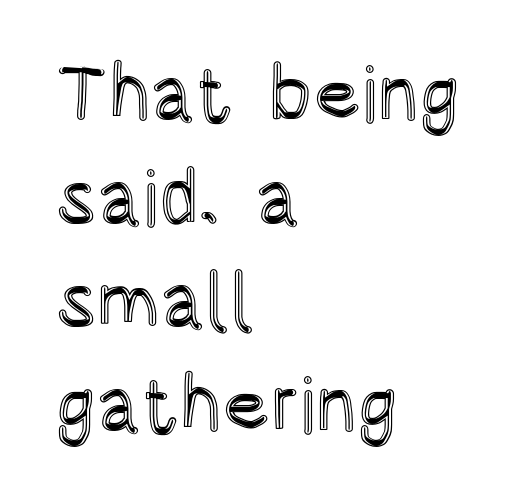
Here the designer chose a conventional face with non-uniform glyph widths. Glance below the letters and you will spot only blank space. Italic? Not at all — the glyphs are vertical. The rendering keeps characters at their native spacing.
